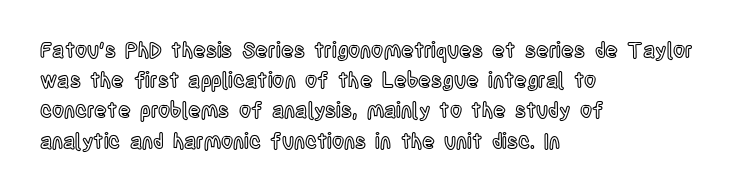
{"italic": "no", "underline": "no", "align": "left", "line_spacing": "normal", "line_spacing_ratio": 1.44, "letter_spacing": "normal", "letter_spacing_em": 0.0, "glyph_px": 21}
